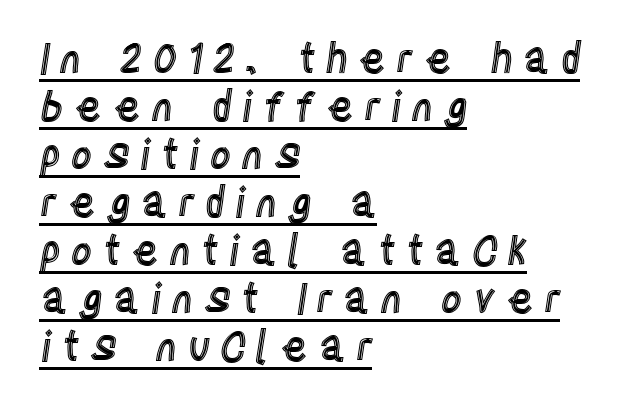
{"width": "condensed", "x_height": "large", "monospaced": "no", "underline": "yes", "align": "left", "line_spacing_ratio": 1.17, "letter_spacing": "wide", "letter_spacing_em": 0.24, "glyph_px": 41}
